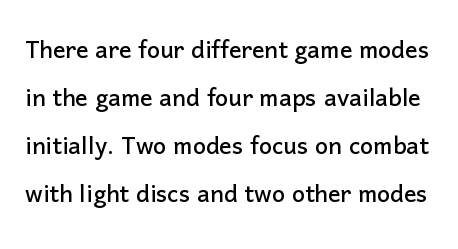
{"serif": "no", "italic": "no", "width": "normal", "stroke_contrast": "low", "x_height": "medium", "monospaced": "no", "underline": "no", "line_spacing": "normal", "line_spacing_ratio": 1.55, "letter_spacing": "normal", "letter_spacing_em": 0.0, "glyph_px": 31}
